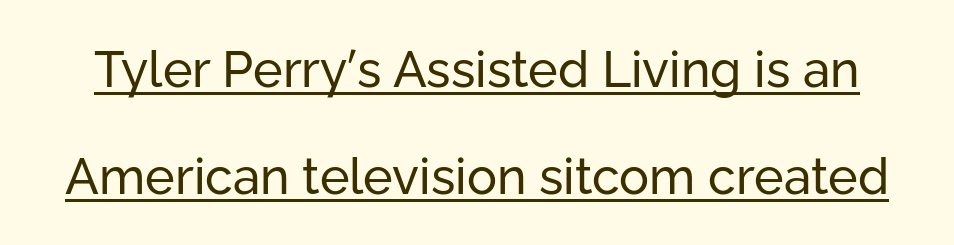
Q: Is the text bold? A: No.
Q: Is the text italic (slanted)? A: No, it is upright.
Q: Is the typeface a serif or a sans-serif typeface? A: Sans-serif.
Q: Is the text underlined? A: Yes.
Q: Is the spacing between letters normal or unusually wide? A: Normal.
Q: Is the spacing between lines tight, normal or loose? A: Loose.
Q: Width (condensed, normal, or wide)? A: Normal.
Q: Stroke contrast? A: Low.
Q: x-height? A: Medium.
Q: Monospaced? A: No.
